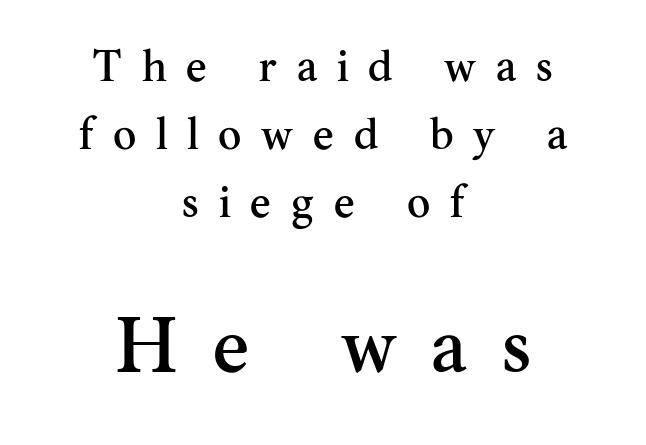
{"serif": "yes", "italic": "no", "width": "normal", "stroke_contrast": "medium", "x_height": "small", "monospaced": "no", "underline": "no", "align": "center", "line_spacing": "normal", "line_spacing_ratio": 1.55, "letter_spacing": "wide", "letter_spacing_em": 0.45, "larger_block": "second", "size_ratio": 1.75, "glyph_px": 77}
